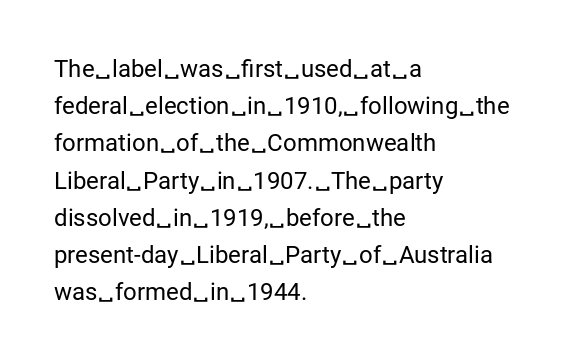
The image shows 24 px text type, upright; set left-aligned, normal line spacing (1.55x), normal letter spacing, not underlined.
